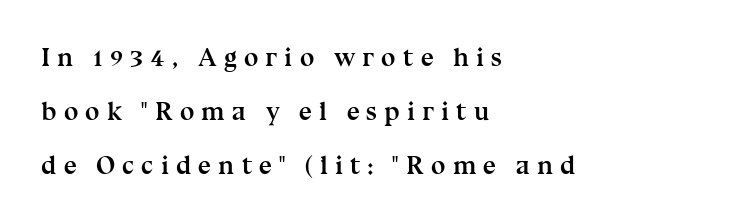
The designer dialed line spacing up above the default. Inter-character spacing is expanded well beyond the font's built-in metrics. What weight is shown? A full bold with thick strokes. A typesetter would mark this as roman, not italic. Words float on clear page, feet unadorned. Left-aligned paragraph, ragged on the right.
